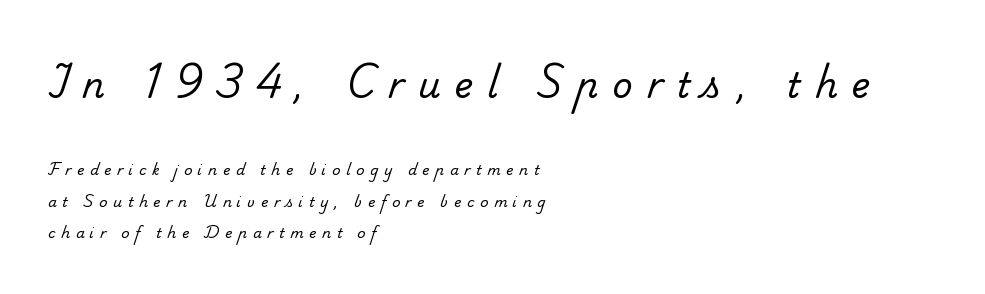
{"serif": "yes", "bold": "no", "weight": "regular", "width": "normal", "stroke_contrast": "low", "x_height": "small", "monospaced": "no", "underline": "no", "align": "left", "line_spacing": "loose", "line_spacing_ratio": 2.26, "letter_spacing": "wide", "letter_spacing_em": 0.4, "larger_block": "first", "size_ratio": 2.5, "glyph_px": 35}
